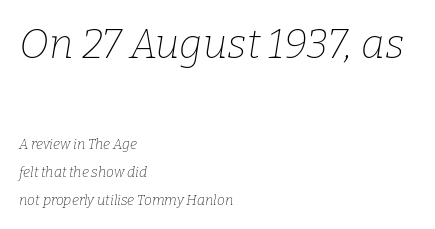
Q: Is the text bold? A: No.
Q: Is the text italic (slanted)? A: Yes, it leans right by about 9 degrees.
Q: Is the typeface a serif or a sans-serif typeface? A: Serif.
Q: Is the text underlined? A: No.
Q: How is the paragraph aligned? A: Left-aligned.
Q: Is the spacing between letters normal or unusually wide? A: Normal.
Q: Is the spacing between lines tight, normal or loose? A: Loose.
Q: Which block of text is set in a larger size, the first (top) or the second (bottom)? A: The first (top) one.
Q: Width (condensed, normal, or wide)? A: Normal.
Q: Stroke contrast? A: Low.
Q: x-height? A: Medium.
Q: Monospaced? A: No.
